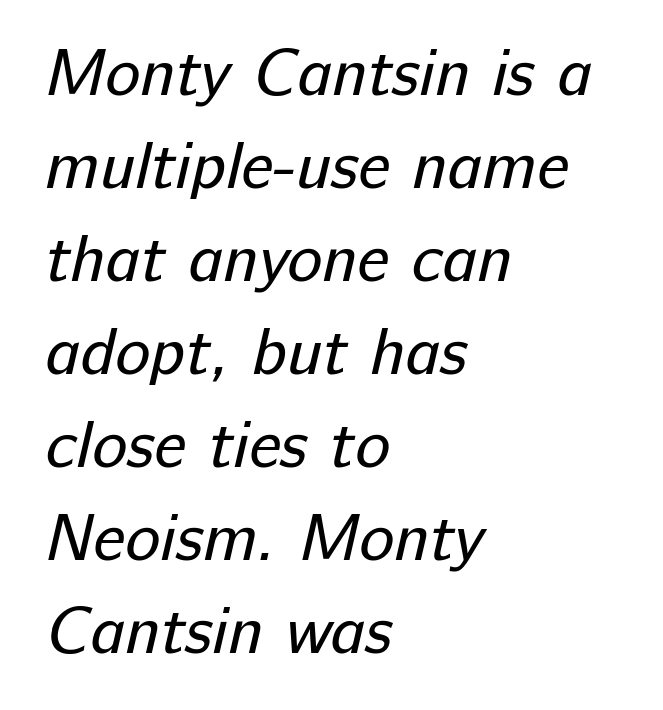
Type style note: lacks serifs. Words float on clear page, feet unadorned. Vertically, the passage feels balanced, rows spaced as you'd expect. These lines stack with their left ends in a neat column. Character widths vary here, with narrow letters taking less room than wide ones. The strokes are not fattened; the text isn't bold.
